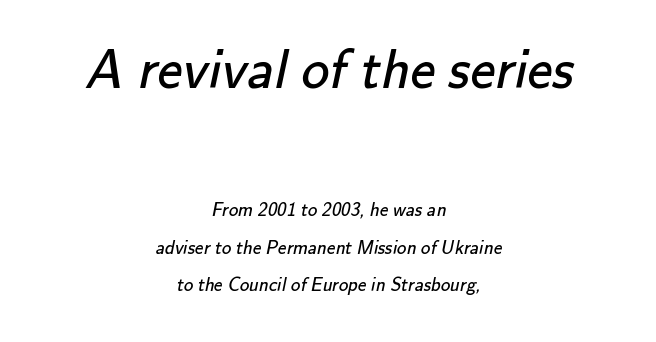
The image shows 56 px regular-weight sans-serif type; set centered, loose line spacing (1.97x), normal letter spacing, not underlined; the first (top) block is 2.95x larger; low stroke contrast and a small x-height.
